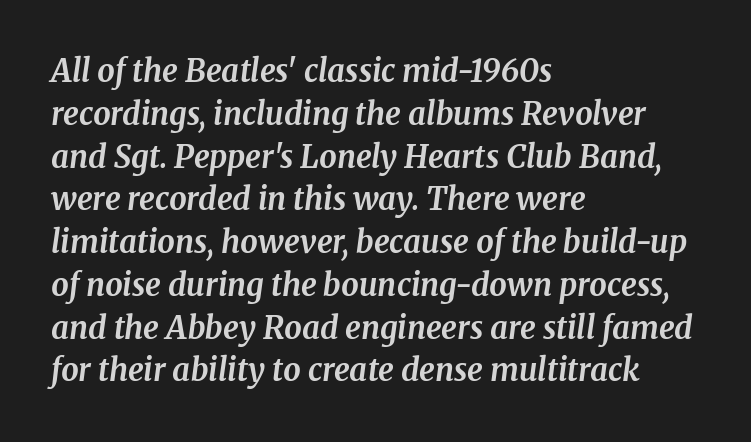
Q: Is the text bold? A: Yes.
Q: Is the text italic (slanted)? A: Yes, it leans right by about 8 degrees.
Q: Is the typeface a serif or a sans-serif typeface? A: Serif.
Q: Is the text underlined? A: No.
Q: How is the paragraph aligned? A: Left-aligned.
Q: Is the spacing between letters normal or unusually wide? A: Normal.
Q: Is the spacing between lines tight, normal or loose? A: Normal.
Q: Width (condensed, normal, or wide)? A: Normal.
Q: Stroke contrast? A: Medium.
Q: x-height? A: Medium.
Q: Monospaced? A: No.
